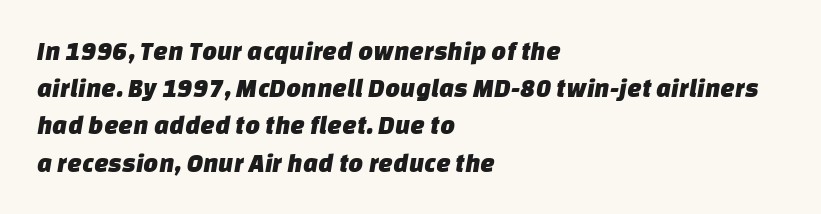
Q: Is the text underlined? A: No.
Q: How is the paragraph aligned? A: Left-aligned.
Q: Is the spacing between letters normal or unusually wide? A: Normal.
Q: Is the spacing between lines tight, normal or loose? A: Normal.
